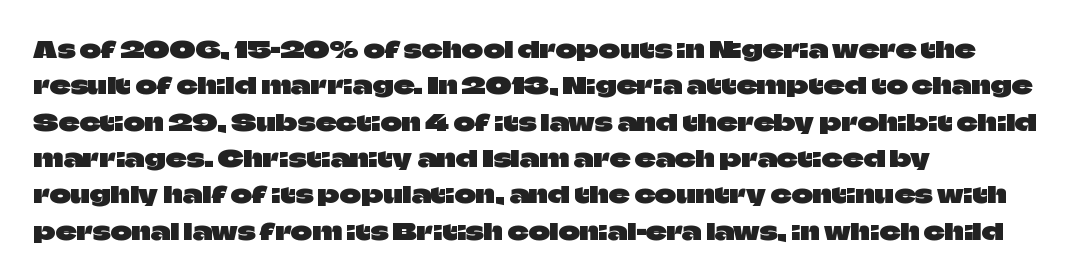
Style check: upright. Honestly, the letter spacing is just normal — you wouldn't notice it. Short and long lines alike share a common starting point at left. Any mark beneath the type? The region is blank. Interline gaps are of average width in this sample.
